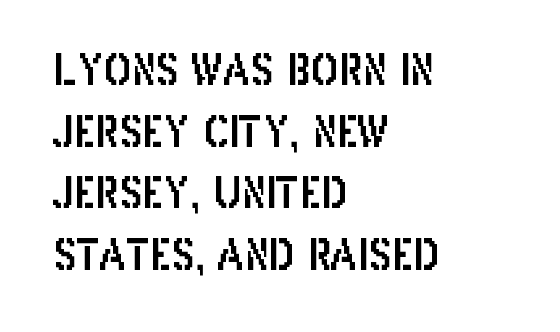
Q: Is the text italic (slanted)? A: No, it is upright.
Q: Is the typeface a serif or a sans-serif typeface? A: Sans-serif.
Q: Is the text underlined? A: No.
Q: How is the paragraph aligned? A: Left-aligned.
Q: Is the spacing between letters normal or unusually wide? A: Normal.
Q: Is the spacing between lines tight, normal or loose? A: Normal.
Q: Width (condensed, normal, or wide)? A: Condensed.
Q: Stroke contrast? A: Low.
Q: x-height? A: Large.
Q: Monospaced? A: No.
